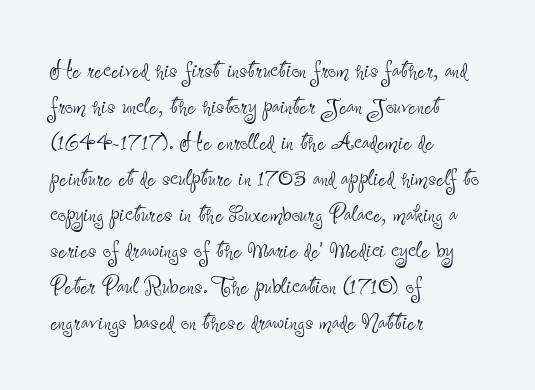
The image shows 29 px thin, condensed sans-serif type; set left-aligned, line spacing 1.24x, normal letter spacing, not underlined; low stroke contrast and a small x-height.
